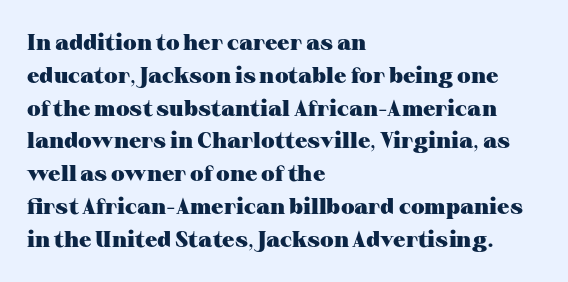
The image shows 22 px bold type, upright; set left-aligned, normal line spacing (1.49x), normal letter spacing, not underlined.
